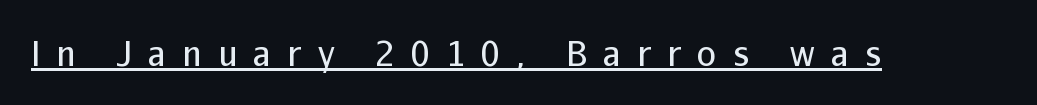
Notice how a bar underscores the lettering throughout. This reads as an unemphasized weight, regular at the heaviest. Between one letter and the next there's a generous, obvious gap. Nope, not italic — everything's standing straight. This sample uses a sans-serif face. The letters advance in unequal steps, a hallmark of proportional type.
